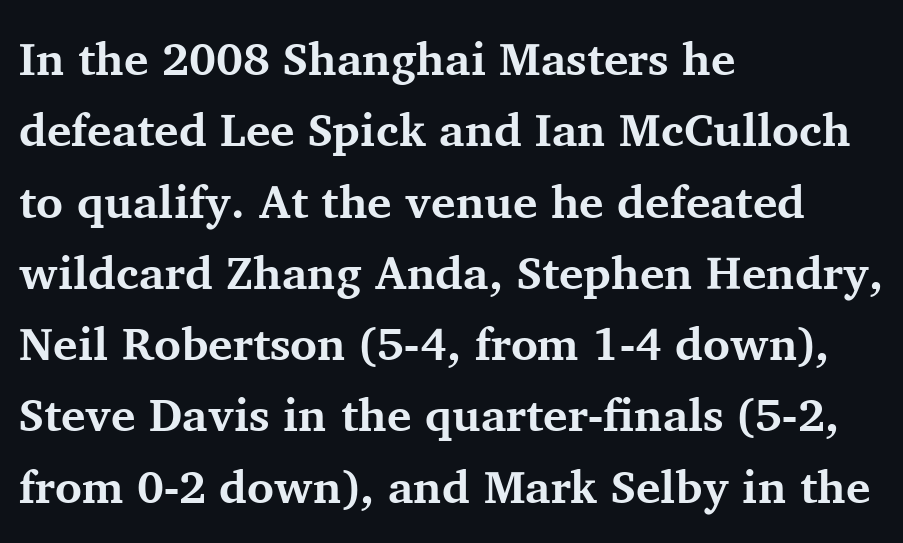
The rows are spaced the way most documents space them. Here the designer chose a conventional face with non-uniform glyph widths. The string is rendered with underlining switched off. This rendering employs a face with finishing strokes, i.e., a serif. Notice how the passage keeps a crisp vertical edge on the left only. Designer's note — italics off, roman on.
